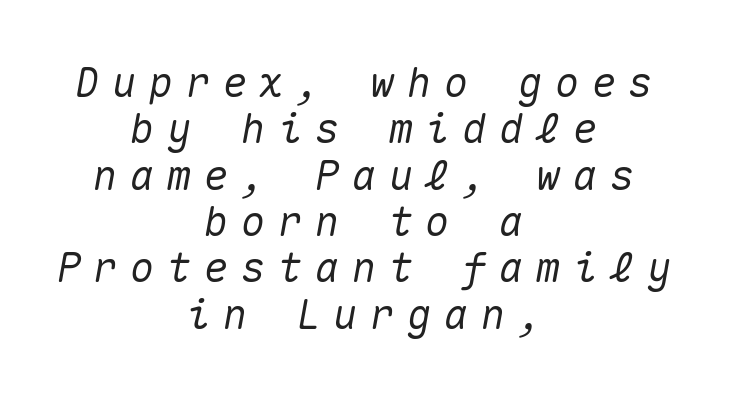
The image shows 41 px text type, italic (leaning right), monospaced; set centered, tight line spacing (1.13x), unusually wide letter spacing (+0.3 em), not underlined; medium stroke contrast and a medium x-height.
